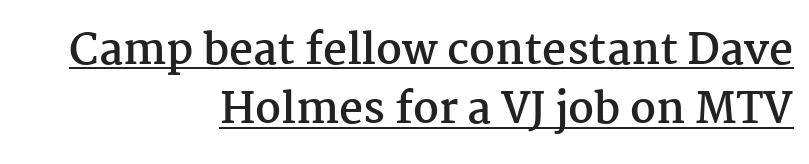
Is this a fixed-width face? No — the glyphs have proportional, varying widths. Are there feet on the stems? There are — it's a serif. The glyphs have the mass of a bold cut. In terms of posture, this sample is upright. Tracking here is standard; glyphs follow each other at the usual distance.
